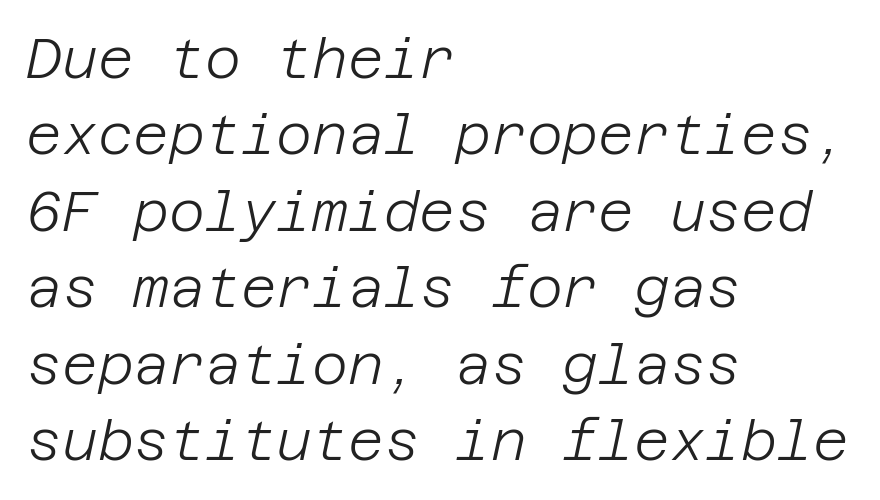
{"italic": "yes", "lean": "right", "slant_degrees": 12, "bold": "no", "weight": "light", "width": "normal", "stroke_contrast": "low", "x_height": "large", "underline": "no", "align": "left", "line_spacing": "normal", "line_spacing_ratio": 1.39, "letter_spacing": "normal", "letter_spacing_em": 0.0, "glyph_px": 55}
